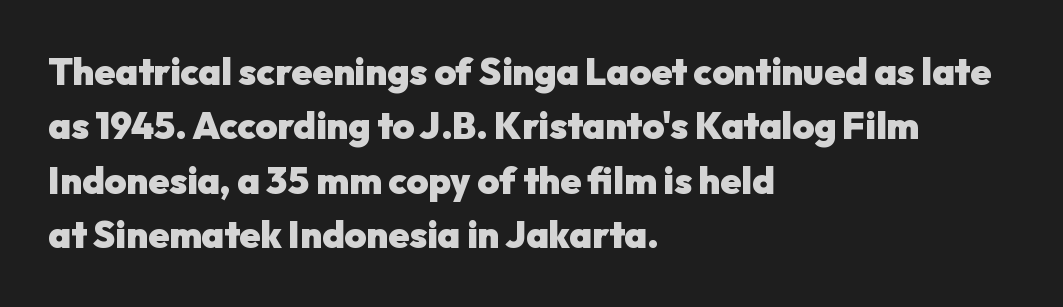
{"serif": "no", "italic": "no", "bold": "yes", "weight": "heavy", "width": "normal", "stroke_contrast": "low", "x_height": "medium", "monospaced": "no", "underline": "no", "align": "left", "line_spacing": "normal", "line_spacing_ratio": 1.47, "letter_spacing": "normal", "letter_spacing_em": 0.0, "glyph_px": 37}
